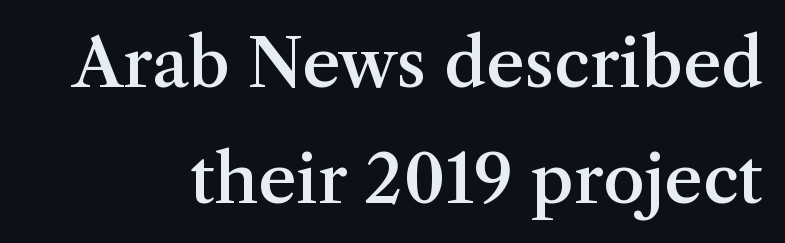
Q: Is the text bold? A: Semi-bold.
Q: Is the text italic (slanted)? A: No, it is upright.
Q: Is the typeface a serif or a sans-serif typeface? A: Serif.
Q: Is the text underlined? A: No.
Q: Is the spacing between letters normal or unusually wide? A: Normal.
Q: Width (condensed, normal, or wide)? A: Normal.
Q: Stroke contrast? A: Medium.
Q: x-height? A: Medium.
Q: Monospaced? A: No.
